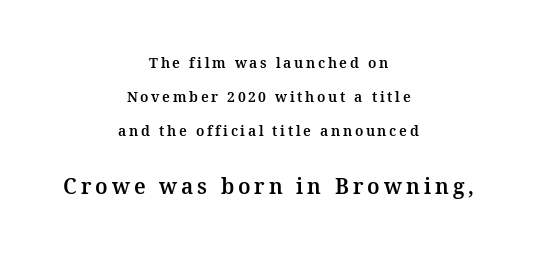
The image shows 21 px text type, upright; set centered, loose line spacing (2.43x), not underlined; the second (bottom) block is 1.5x larger.
